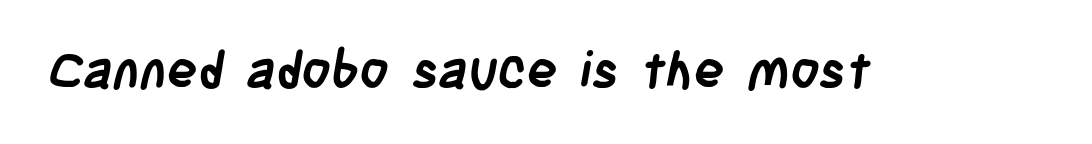
Q: Is the text bold? A: Yes.
Q: Is the typeface a serif or a sans-serif typeface? A: Sans-serif.
Q: Is the text underlined? A: No.
Q: Is the spacing between letters normal or unusually wide? A: Normal.
Q: Width (condensed, normal, or wide)? A: Condensed.
Q: Stroke contrast? A: Low.
Q: x-height? A: Large.
Q: Monospaced? A: No.
